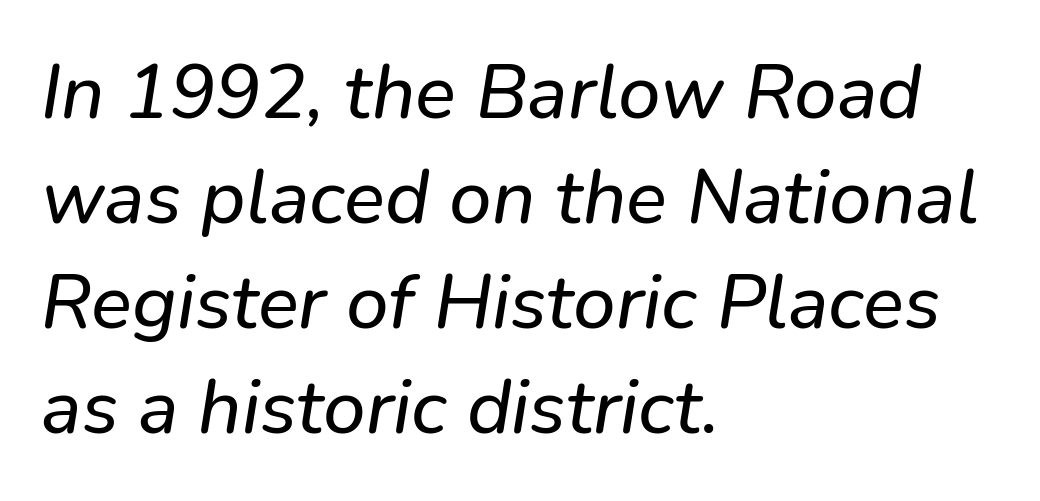
The image shows 76 px text type, italic (leaning right); set left-aligned, normal line spacing (1.38x), normal letter spacing, not underlined; low stroke contrast and a medium x-height.
